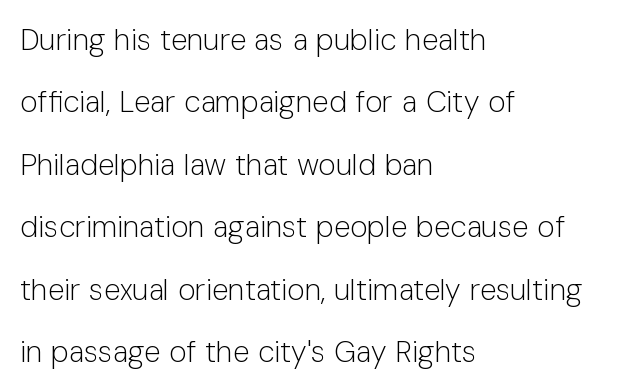
How would I describe the line gaps? Wide and relaxed. Type style note: lacks serifs. Standard letterfit; no display-style spreading of the glyphs. Varying glyph widths throughout — classic text-font behaviour. A bare baseline throughout the passage. Alignment: flush left.
